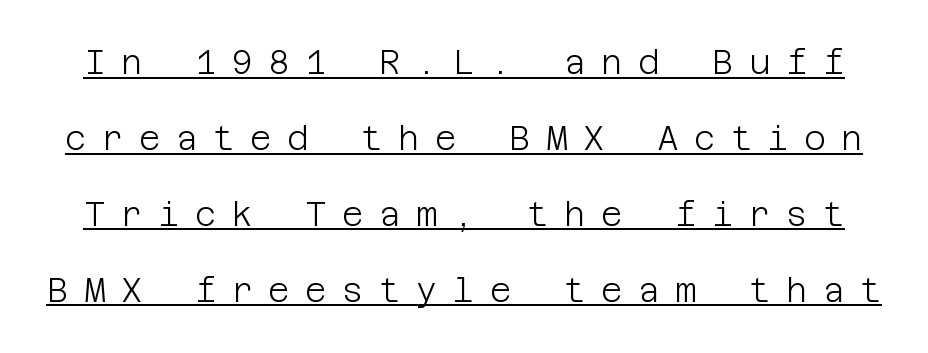
The image shows 33 px light sans-serif type, upright; set loose line spacing (2.3x), unusually wide letter spacing (+0.47 em), underlined; low stroke contrast and a large x-height.
